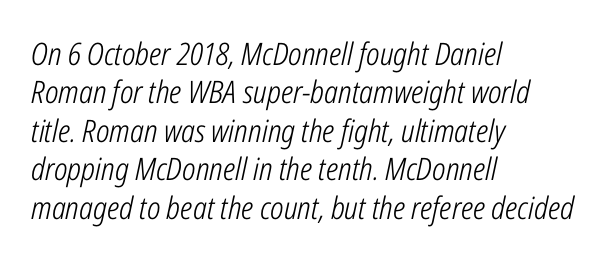
The image shows 31 px light, condensed type, italic (leaning right); set left-aligned, line spacing 1.24x, normal letter spacing, not underlined; low stroke contrast and a medium x-height.
